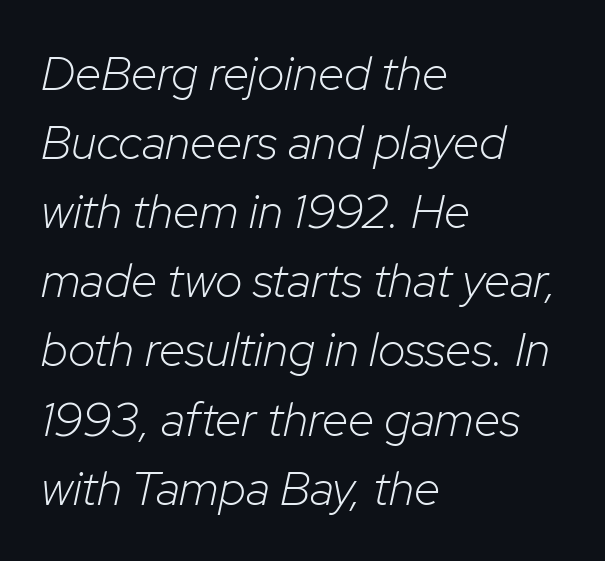
{"italic": "yes", "lean": "right", "slant_degrees": 12, "bold": "no", "weight": "light", "width": "normal", "stroke_contrast": "low", "x_height": "medium", "monospaced": "no", "underline": "no", "align": "left", "line_spacing": "normal", "line_spacing_ratio": 1.44, "letter_spacing": "normal", "letter_spacing_em": 0.0, "glyph_px": 48}
